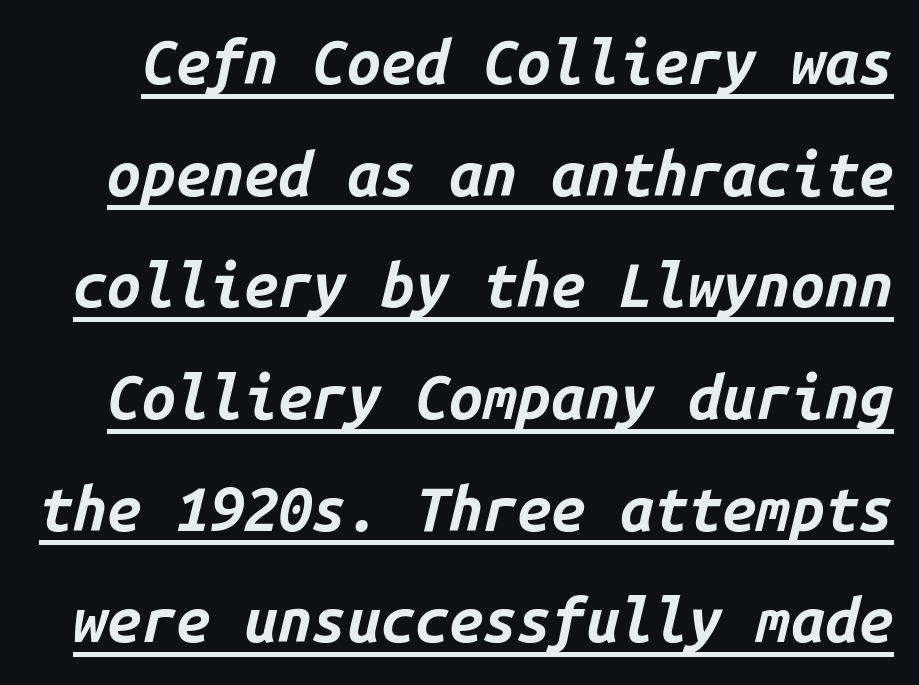
The image shows 61 px bold type, italic (leaning right), monospaced; set line spacing 1.83x, normal letter spacing, underlined; low stroke contrast and a medium x-height.
